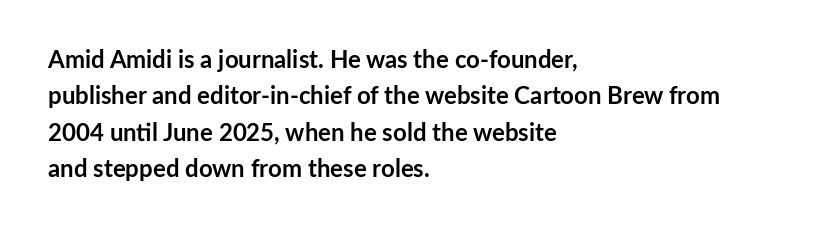
The designer left line spacing at the default. The horizontal fit of the characters is conventional and even. The specimen reads as upright at a glance. The passage shown is not underscored anywhere. The letters are bold, with thick, heavy strokes.
